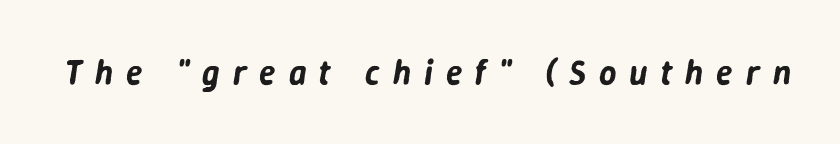
Q: Is the text italic (slanted)? A: Yes, it leans right by about 9 degrees.
Q: Is the text underlined? A: No.
Q: Is the spacing between letters normal or unusually wide? A: Unusually wide.
Q: Width (condensed, normal, or wide)? A: Normal.
Q: Stroke contrast? A: Low.
Q: x-height? A: Medium.
Q: Monospaced? A: No.
